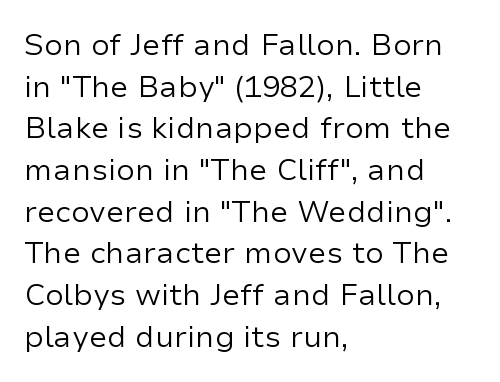
Q: Is the text bold? A: No.
Q: Is the text italic (slanted)? A: No, it is upright.
Q: Is the typeface a serif or a sans-serif typeface? A: Sans-serif.
Q: Is the text underlined? A: No.
Q: How is the paragraph aligned? A: Left-aligned.
Q: Is the spacing between letters normal or unusually wide? A: Normal.
Q: Is the spacing between lines tight, normal or loose? A: Normal.
Q: Width (condensed, normal, or wide)? A: Normal.
Q: Stroke contrast? A: Low.
Q: x-height? A: Medium.
Q: Monospaced? A: No.
